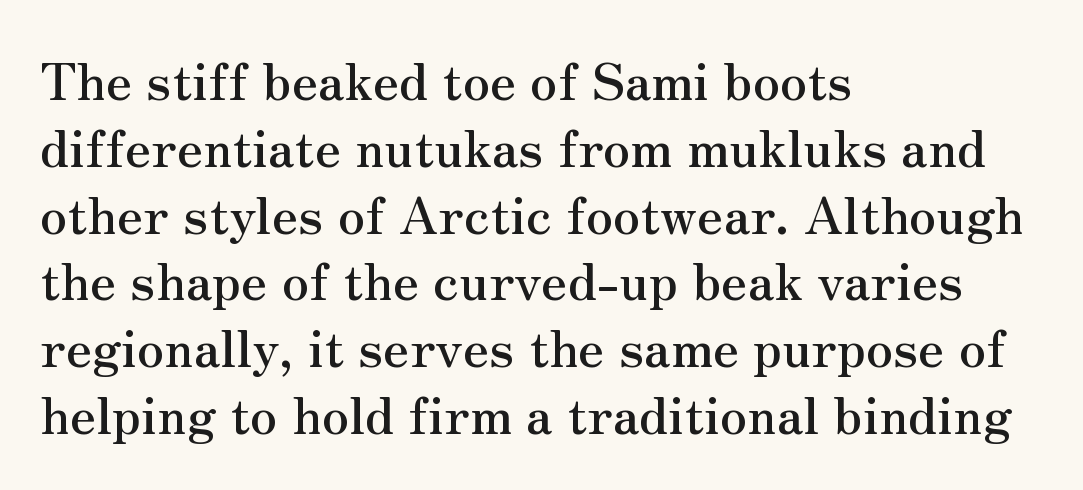
The image shows 51 px serif type, upright; set left-aligned, normal line spacing (1.31x), normal letter spacing, not underlined; medium stroke contrast and a small x-height.
